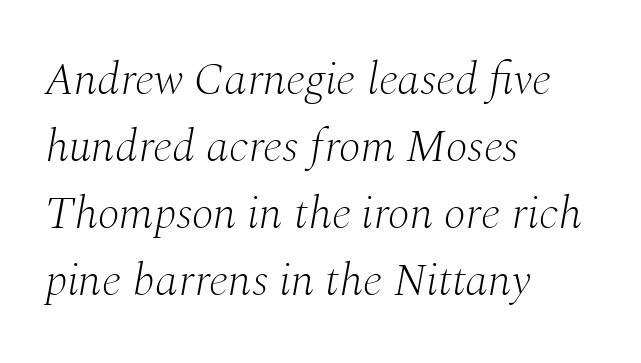
Q: Is the text bold? A: No.
Q: Is the text italic (slanted)? A: Yes, it leans right by about 10 degrees.
Q: Is the typeface a serif or a sans-serif typeface? A: Serif.
Q: Is the text underlined? A: No.
Q: How is the paragraph aligned? A: Left-aligned.
Q: Is the spacing between letters normal or unusually wide? A: Normal.
Q: Is the spacing between lines tight, normal or loose? A: Normal.
Q: Width (condensed, normal, or wide)? A: Normal.
Q: Stroke contrast? A: Medium.
Q: x-height? A: Medium.
Q: Monospaced? A: No.
